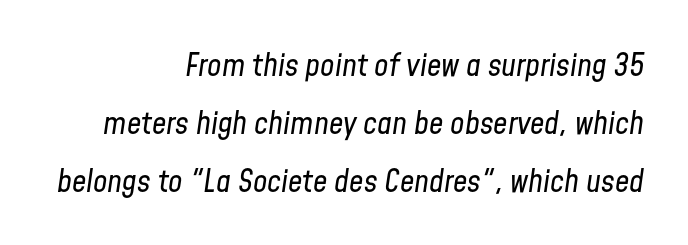
The image shows 32 px regular-weight, condensed type, italic (leaning right); set right-aligned, line spacing 1.82x, normal letter spacing, not underlined; low stroke contrast and a medium x-height.
